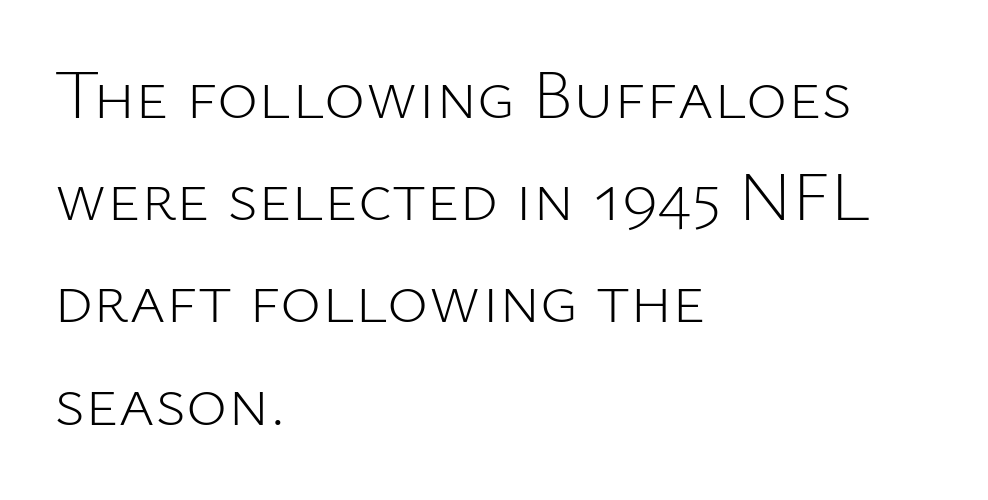
Q: Is the text bold? A: No.
Q: Is the text italic (slanted)? A: No, it is upright.
Q: Is the typeface a serif or a sans-serif typeface? A: Sans-serif.
Q: Is the text underlined? A: No.
Q: How is the paragraph aligned? A: Left-aligned.
Q: Is the spacing between letters normal or unusually wide? A: Normal.
Q: Is the spacing between lines tight, normal or loose? A: Normal.
Q: Width (condensed, normal, or wide)? A: Normal.
Q: Stroke contrast? A: Low.
Q: x-height? A: Medium.
Q: Monospaced? A: No.
